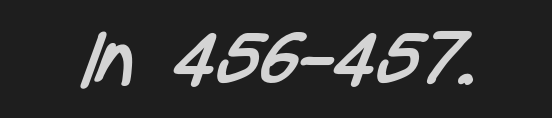
{"serif": "no", "bold": "no", "weight": "regular", "width": "condensed", "stroke_contrast": "low", "x_height": "medium", "monospaced": "no", "underline": "no", "letter_spacing": "normal", "letter_spacing_em": 0.0, "glyph_px": 79}
